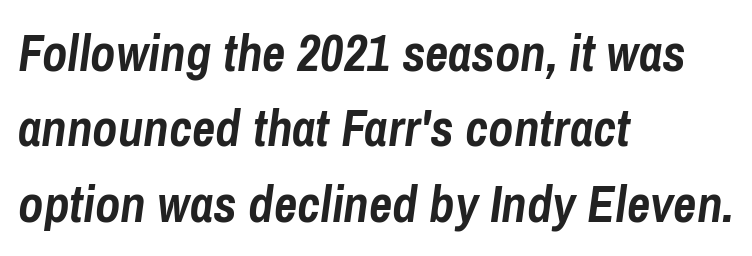
The image shows 51 px semibold, condensed type, italic (leaning right); set left-aligned, normal line spacing (1.48x), normal letter spacing, not underlined; low stroke contrast and a medium x-height.
